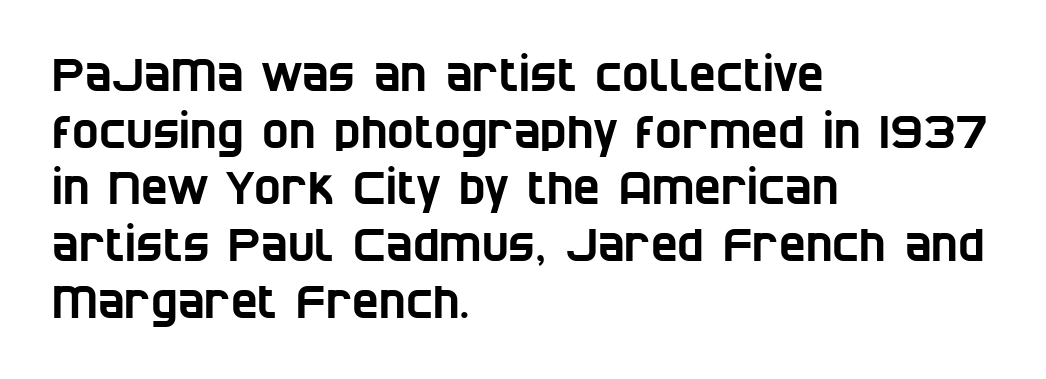
The image shows 45 px condensed sans-serif type; set left-aligned, normal line spacing (1.26x), normal letter spacing, not underlined; low stroke contrast and a large x-height.
